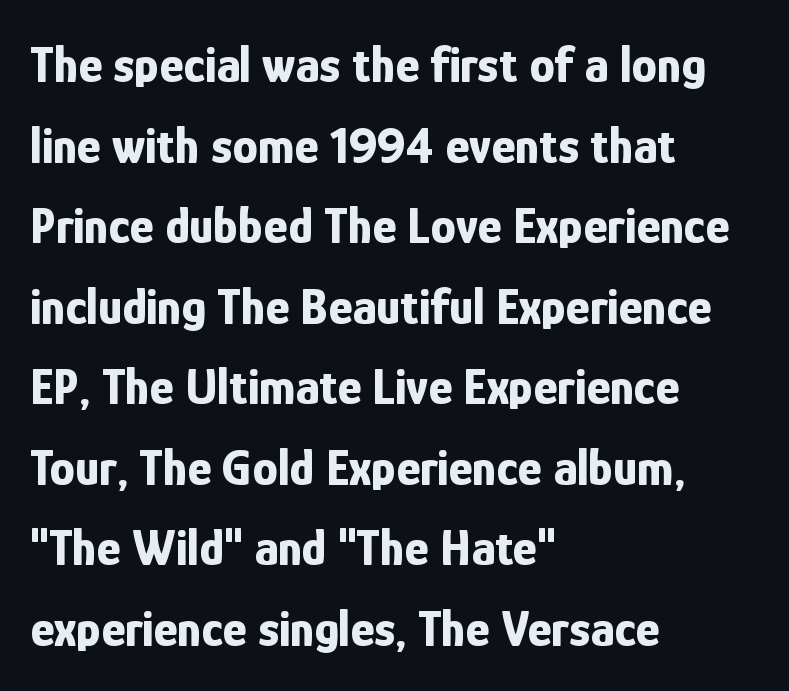
The image shows 51 px bold, condensed sans-serif type, upright; set left-aligned, normal line spacing (1.58x), normal letter spacing, not underlined; low stroke contrast and a medium x-height.
